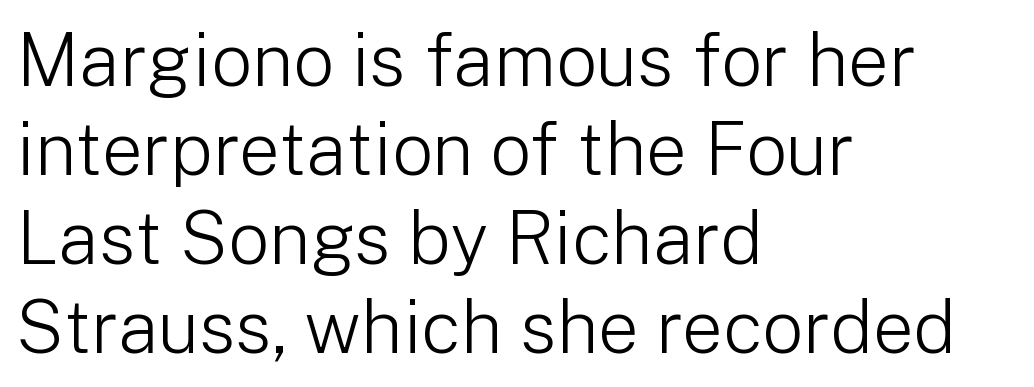
{"serif": "no", "italic": "no", "bold": "no", "weight": "light", "width": "normal", "stroke_contrast": "low", "x_height": "medium", "monospaced": "no", "underline": "no", "align": "left", "line_spacing_ratio": 1.22, "letter_spacing": "normal", "letter_spacing_em": 0.0, "glyph_px": 73}
